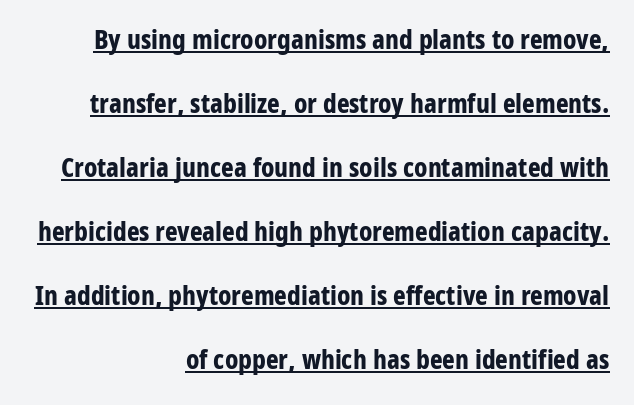
Q: Is the text bold? A: Yes.
Q: Is the text italic (slanted)? A: No, it is upright.
Q: Is the text underlined? A: Yes.
Q: How is the paragraph aligned? A: Right-aligned.
Q: Is the spacing between letters normal or unusually wide? A: Normal.
Q: Is the spacing between lines tight, normal or loose? A: Loose.
